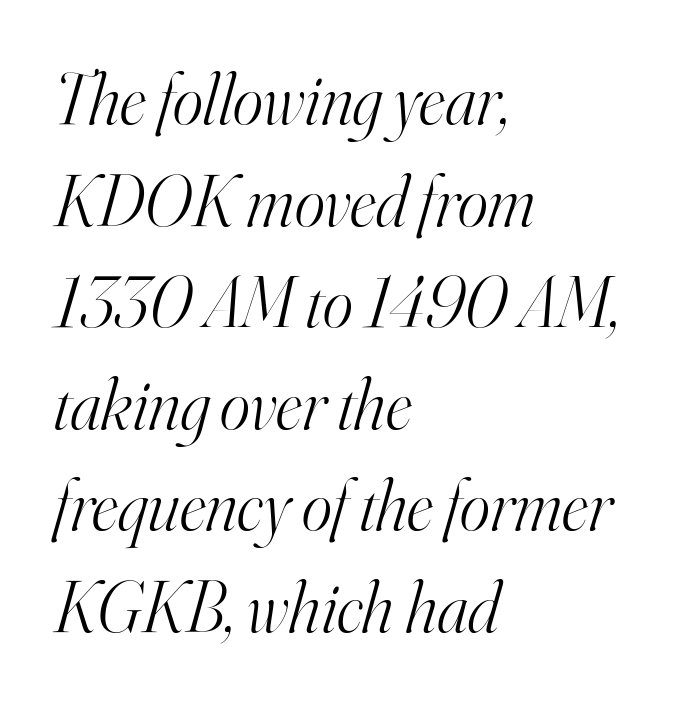
{"serif": "yes", "italic": "yes", "lean": "right", "slant_degrees": 16, "bold": "no", "weight": "light", "width": "normal", "stroke_contrast": "high", "x_height": "small", "monospaced": "no", "underline": "no", "align": "left", "line_spacing": "normal", "line_spacing_ratio": 1.41, "letter_spacing": "normal", "letter_spacing_em": 0.0, "glyph_px": 72}
